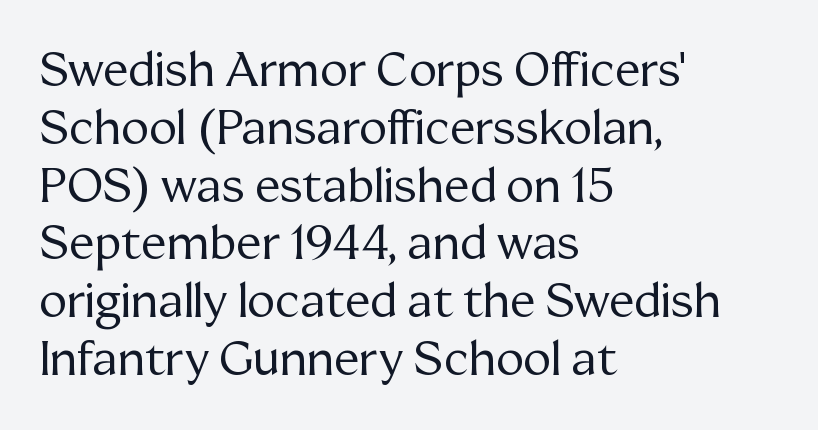
Q: Is the text bold? A: No.
Q: Is the text italic (slanted)? A: No, it is upright.
Q: Is the typeface a serif or a sans-serif typeface? A: Serif.
Q: Is the text underlined? A: No.
Q: How is the paragraph aligned? A: Left-aligned.
Q: Is the spacing between letters normal or unusually wide? A: Normal.
Q: Width (condensed, normal, or wide)? A: Normal.
Q: Stroke contrast? A: Medium.
Q: x-height? A: Medium.
Q: Monospaced? A: No.
